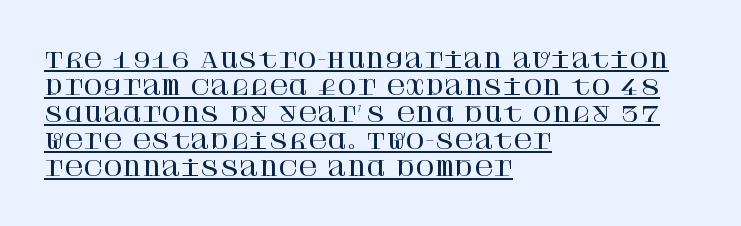
The image shows 21 px text type, upright; set left-aligned, normal line spacing (1.28x), normal letter spacing, underlined.
